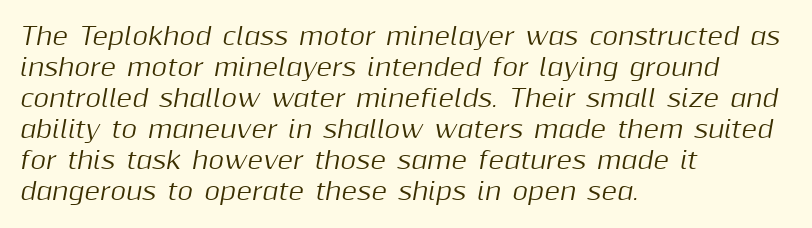
Caption: multi-line text, flush left, ragged right. Check the space under the baseline: it is left empty. This rendering leaves character spacing at its baseline value. You can tell it's italic because the verticals aren't actually vertical. Is there much room between lines? A standard amount, neither cramped nor airy.
